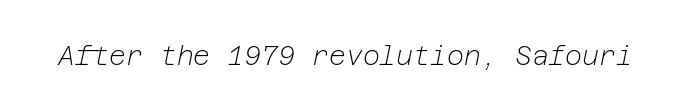
{"italic": "yes", "lean": "right", "slant_degrees": 12, "bold": "no", "underline": "no", "letter_spacing": "normal", "letter_spacing_em": 0.0, "glyph_px": 26}
